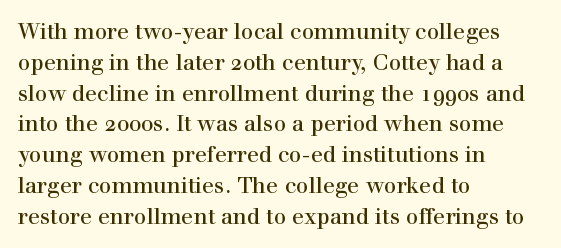
The image shows 22 px text type, upright; set left-aligned, normal line spacing (1.4x), normal letter spacing, not underlined.
